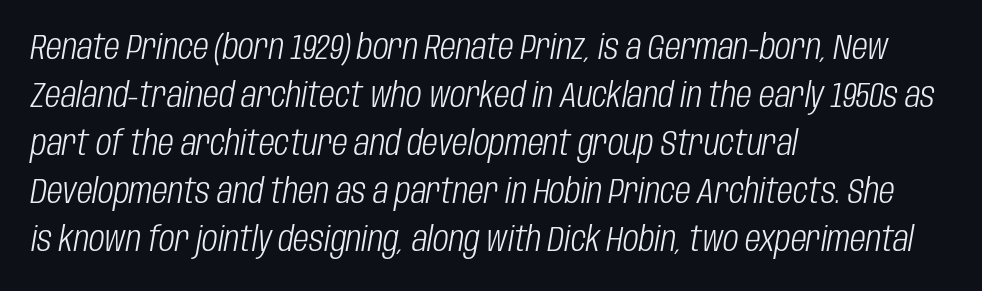
{"italic": "yes", "lean": "right", "slant_degrees": 10, "bold": "no", "weight": "light", "width": "condensed", "stroke_contrast": "low", "x_height": "large", "monospaced": "no", "underline": "no", "align": "left", "line_spacing": "normal", "line_spacing_ratio": 1.41, "letter_spacing": "normal", "letter_spacing_em": 0.0, "glyph_px": 34}
